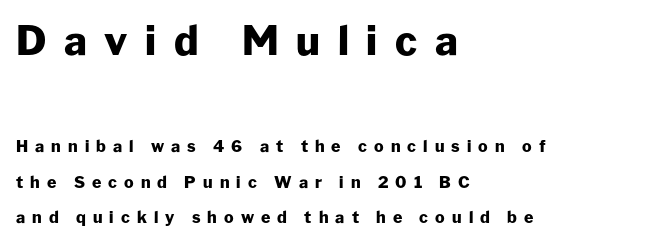
The image shows 40 px heavy sans-serif type, upright; set left-aligned, loose line spacing (2.21x), unusually wide letter spacing (+0.44 em), not underlined; the first (top) block is 2.5x larger; low stroke contrast and a medium x-height.
